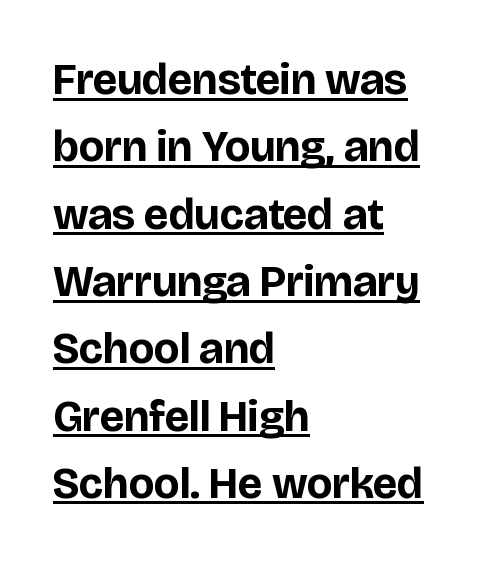
Q: Is the text bold? A: Yes.
Q: Is the text italic (slanted)? A: No, it is upright.
Q: Is the typeface a serif or a sans-serif typeface? A: Sans-serif.
Q: Is the text underlined? A: Yes.
Q: How is the paragraph aligned? A: Left-aligned.
Q: Is the spacing between letters normal or unusually wide? A: Normal.
Q: Is the spacing between lines tight, normal or loose? A: Normal.
Q: Width (condensed, normal, or wide)? A: Normal.
Q: Stroke contrast? A: Low.
Q: x-height? A: Large.
Q: Monospaced? A: No.
